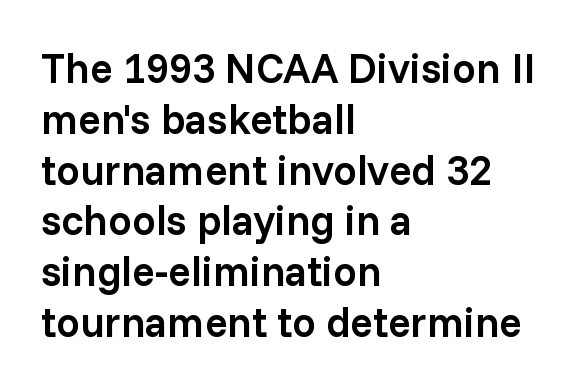
Observe the absence of serifs on each vertical stroke in this sample. No italicization has been applied; the sample stays upright. How heavy is the stroke? Medium-heavy — a semibold, shy of bold. The rendering uses natural spacing where letterforms have individual widths. These lines keep a tight, regular rhythm from letter to letter. The compositor pushed each line to the left boundary.
